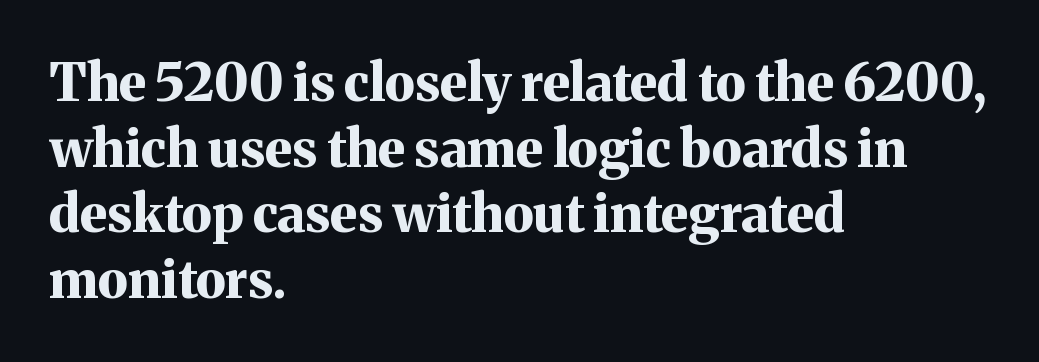
Q: Is the text bold? A: Yes.
Q: Is the text italic (slanted)? A: No, it is upright.
Q: Is the typeface a serif or a sans-serif typeface? A: Serif.
Q: Is the text underlined? A: No.
Q: How is the paragraph aligned? A: Left-aligned.
Q: Is the spacing between letters normal or unusually wide? A: Normal.
Q: Is the spacing between lines tight, normal or loose? A: Normal.
Q: Width (condensed, normal, or wide)? A: Normal.
Q: Stroke contrast? A: Medium.
Q: x-height? A: Medium.
Q: Monospaced? A: No.
